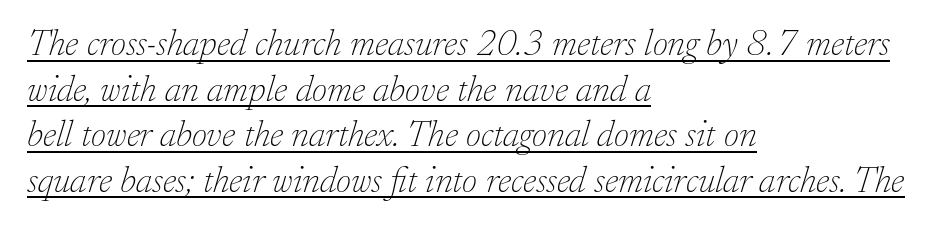
The image shows 37 px thin serif type, italic (leaning right); set left-aligned, line spacing 1.23x, normal letter spacing, underlined; low stroke contrast and a small x-height.
